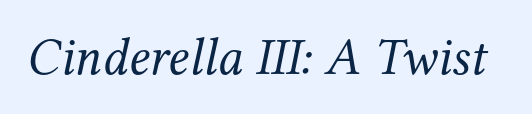
{"serif": "yes", "italic": "yes", "lean": "right", "slant_degrees": 12, "bold": "no", "weight": "regular", "width": "normal", "stroke_contrast": "medium", "x_height": "medium", "monospaced": "no", "underline": "no", "letter_spacing": "normal", "letter_spacing_em": 0.0, "glyph_px": 53}
